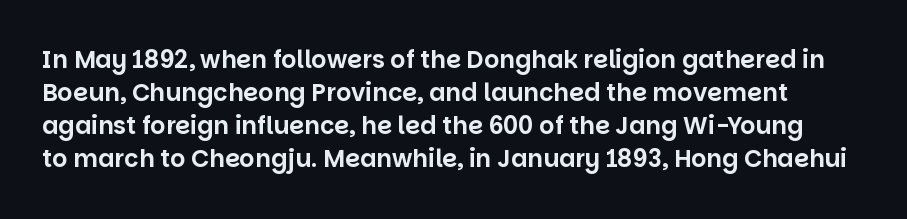
Q: Is the text italic (slanted)? A: No, it is upright.
Q: Is the text underlined? A: No.
Q: Is the spacing between letters normal or unusually wide? A: Normal.
Q: Is the spacing between lines tight, normal or loose? A: Normal.
